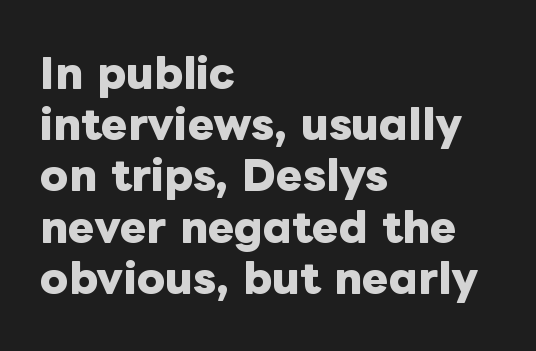
{"italic": "no", "bold": "yes", "weight": "heavy", "width": "normal", "stroke_contrast": "low", "x_height": "medium", "monospaced": "no", "underline": "no", "align": "left", "line_spacing": "normal", "line_spacing_ratio": 1.28, "letter_spacing": "normal", "letter_spacing_em": 0.0, "glyph_px": 40}
